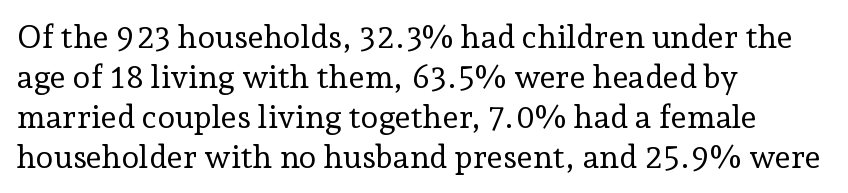
The image shows 32 px regular-weight serif type, upright; set left-aligned, normal line spacing (1.25x), normal letter spacing, not underlined; low stroke contrast and a medium x-height.
